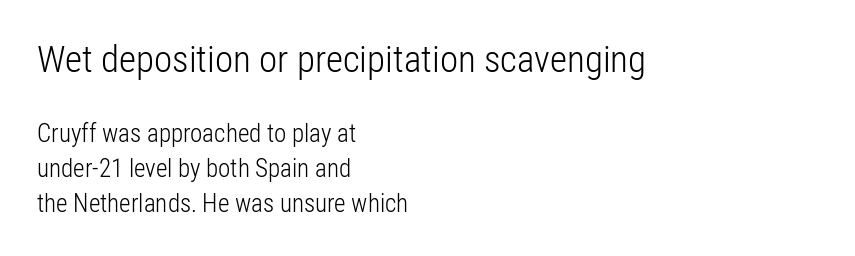
The image shows 37 px light, condensed sans-serif type, upright; set left-aligned, normal line spacing (1.39x), normal letter spacing, not underlined; the first (top) block is 1.48x larger; low stroke contrast and a medium x-height.
